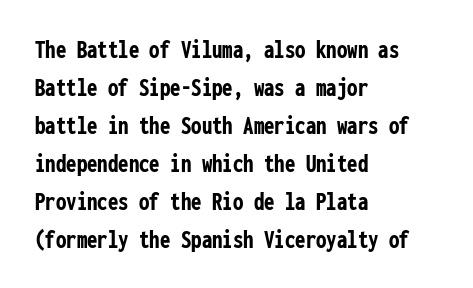
{"italic": "no", "bold": "yes", "underline": "no", "align": "left", "line_spacing": "normal", "line_spacing_ratio": 1.46, "letter_spacing": "normal", "letter_spacing_em": 0.0, "glyph_px": 26}
